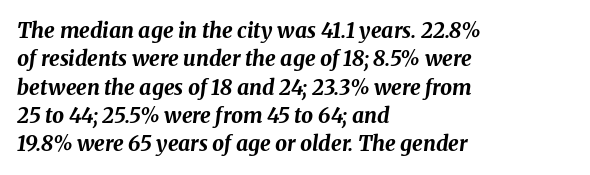
The image shows 21 px bold type, italic (leaning right); set left-aligned, normal line spacing (1.35x), normal letter spacing, not underlined.
